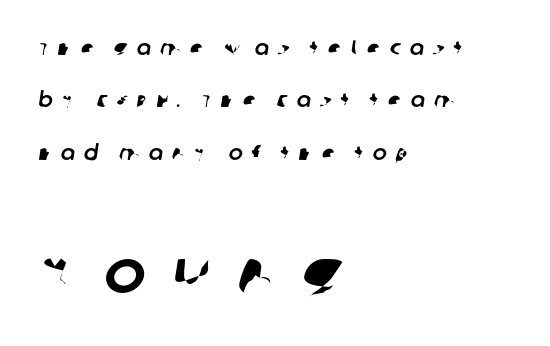
The image shows 62 px sans-serif type; set left-aligned, loose line spacing (2.49x), unusually wide letter spacing (+0.43 em), not underlined; the second (bottom) block is 2.95x larger; low stroke contrast and a large x-height.
